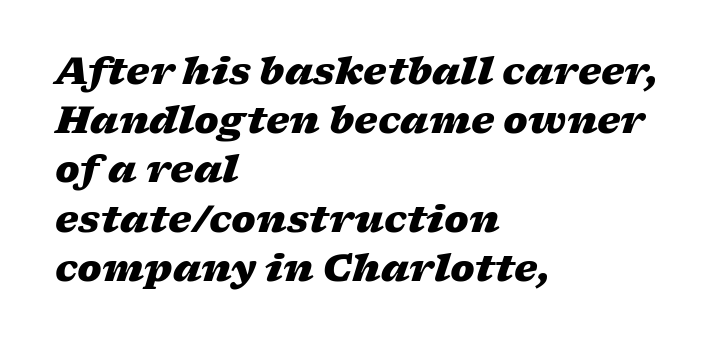
The foot of each line stays bare and open. The font is running at its bold setting. Visually the block forms a straight wall on the left and a jagged coastline on the right. Posture: slanted.
